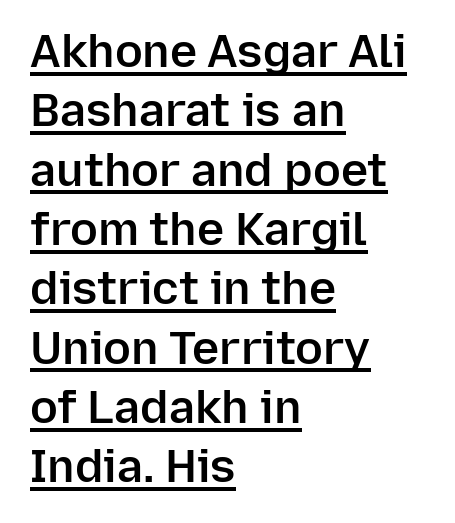
Q: Is the text bold? A: Semi-bold.
Q: Is the text italic (slanted)? A: No, it is upright.
Q: Is the typeface a serif or a sans-serif typeface? A: Sans-serif.
Q: Is the text underlined? A: Yes.
Q: How is the paragraph aligned? A: Left-aligned.
Q: Is the spacing between letters normal or unusually wide? A: Normal.
Q: Is the spacing between lines tight, normal or loose? A: Normal.
Q: Width (condensed, normal, or wide)? A: Normal.
Q: Stroke contrast? A: Low.
Q: x-height? A: Medium.
Q: Monospaced? A: No.
